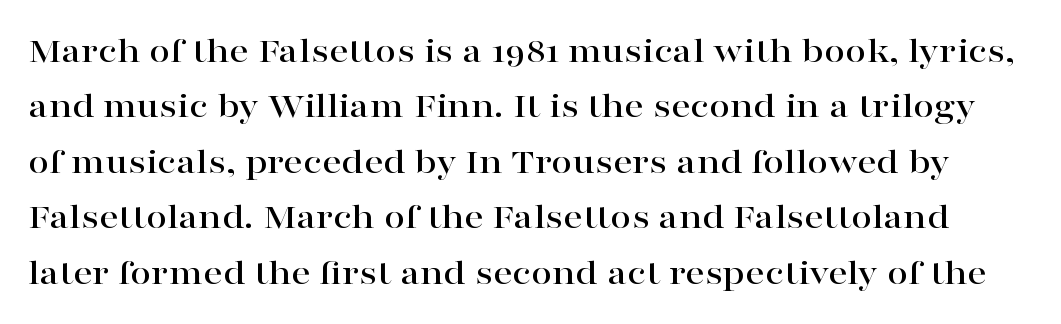
The image shows 38 px wide serif type, upright; set normal line spacing (1.46x), normal letter spacing, not underlined; high stroke contrast and a medium x-height.
